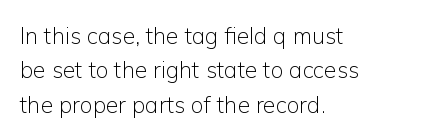
The image shows 23 px text type, upright; set left-aligned, normal line spacing (1.5x), normal letter spacing, not underlined.
